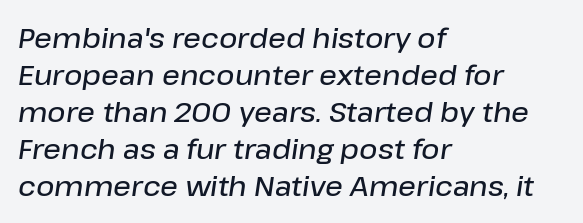
Yep, that's italic — everything's leaning. Evenly set lines give the paragraph a standard silhouette. Here the glyphs are tracked normally, forming tight word shapes. Anything drawn beneath the words? Only blank space. Note the varied advance widths — an 'i' is clearly narrower than an 'm'. A classic flush-left, rag-right setting is used for this passage.
